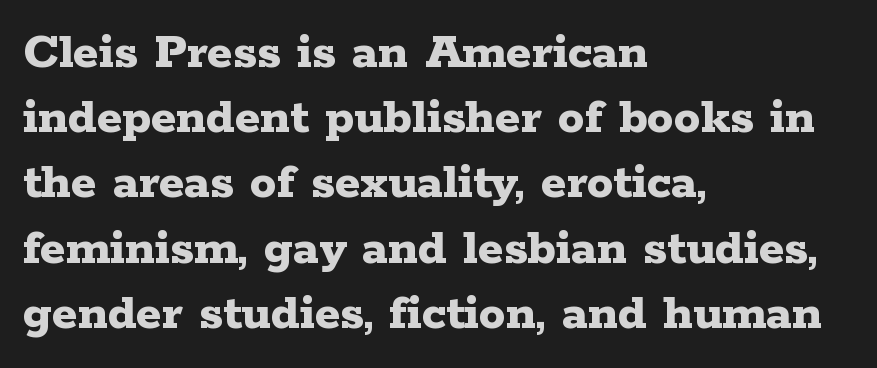
{"serif": "yes", "italic": "no", "bold": "yes", "weight": "bold", "width": "wide", "stroke_contrast": "low", "x_height": "medium", "monospaced": "no", "underline": "no", "align": "left", "line_spacing_ratio": 1.23, "letter_spacing": "normal", "letter_spacing_em": 0.0, "glyph_px": 53}
